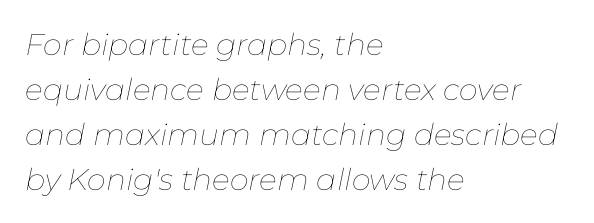
Honestly, the letter spacing is just normal — you wouldn't notice it. The letters look calm and open, with moderate or lighter stems. This sample has the flowing, uneven cadence of proportional lettering. Characters are canted at an angle relative to the baseline's perpendicular. If you drew a ruler down the left edge, every line would touch it. Type without underlining.
